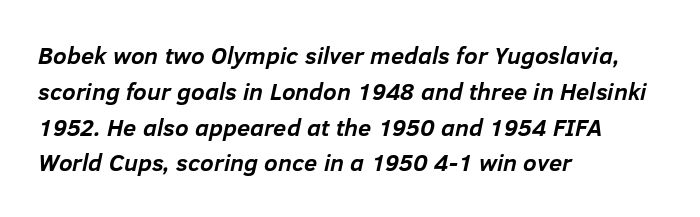
If you drew a line through each stem, it would be angled. This rendering features lettering with no underline. The typesetter chose a ragged-right arrangement here. Plenty of ink on the page — the face is bold. The passage shown has conventional tracking throughout. The block of text has a typical density, with ordinary space between rows.
